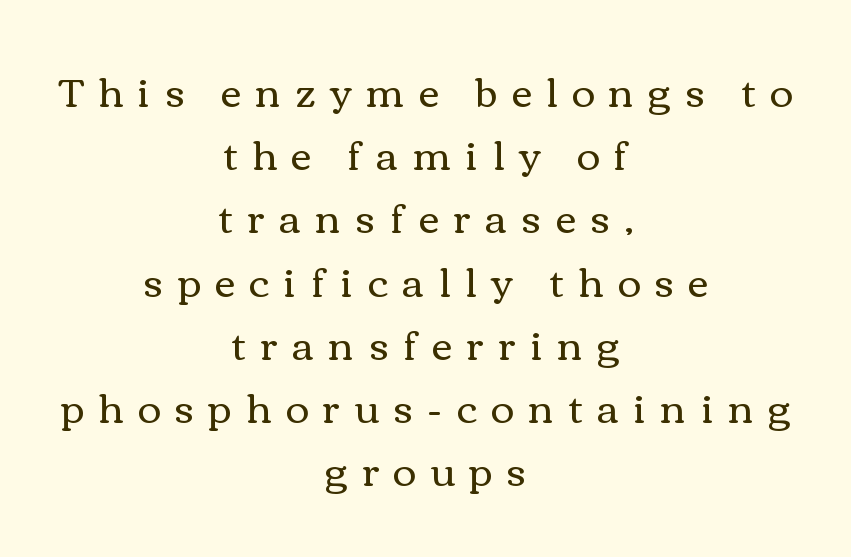
{"italic": "no", "bold": "no", "weight": "regular", "width": "wide", "stroke_contrast": "medium", "x_height": "medium", "monospaced": "no", "underline": "no", "align": "center", "line_spacing": "normal", "line_spacing_ratio": 1.58, "letter_spacing": "wide", "letter_spacing_em": 0.36, "glyph_px": 40}
